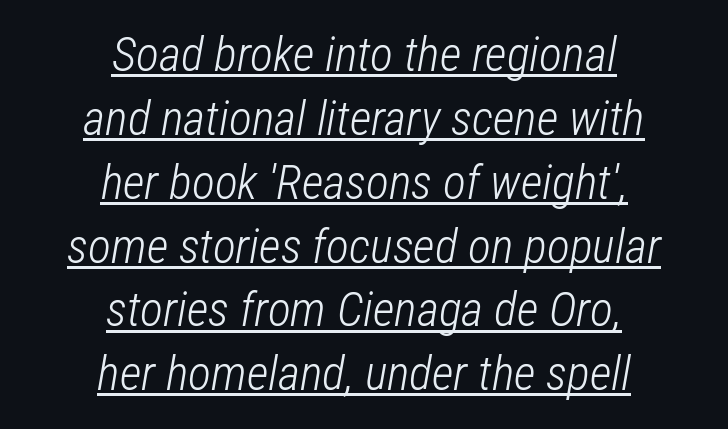
Q: Is the text bold? A: No.
Q: Is the text italic (slanted)? A: Yes, it leans right by about 12 degrees.
Q: Is the text underlined? A: Yes.
Q: How is the paragraph aligned? A: Centered.
Q: Is the spacing between letters normal or unusually wide? A: Normal.
Q: Is the spacing between lines tight, normal or loose? A: Normal.
Q: Width (condensed, normal, or wide)? A: Condensed.
Q: Stroke contrast? A: Low.
Q: x-height? A: Medium.
Q: Monospaced? A: No.
